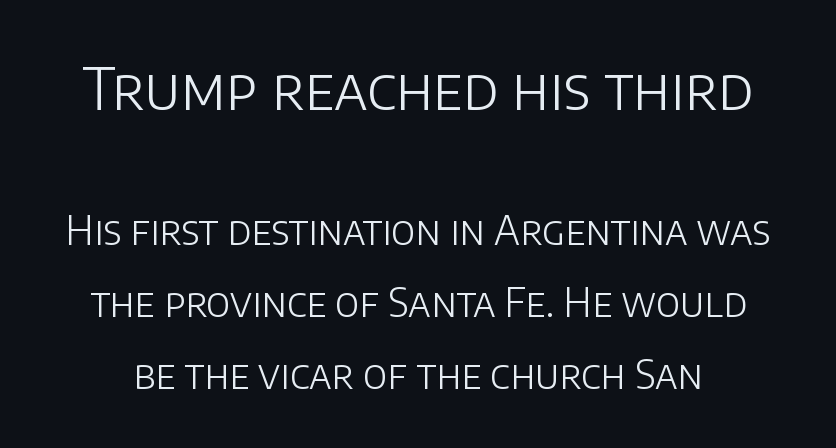
The image shows 58 px light sans-serif type, upright; set line spacing 1.85x, normal letter spacing, not underlined; the first (top) block is 1.49x larger; low stroke contrast and a large x-height.
